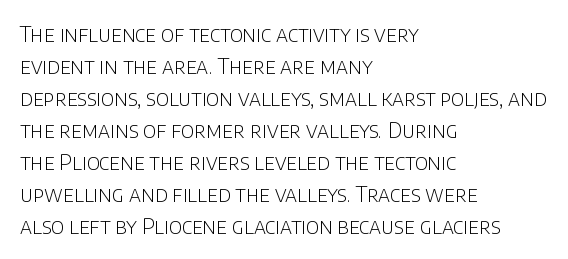
The image shows 21 px text type, upright; set left-aligned, normal line spacing (1.52x), normal letter spacing, not underlined.
